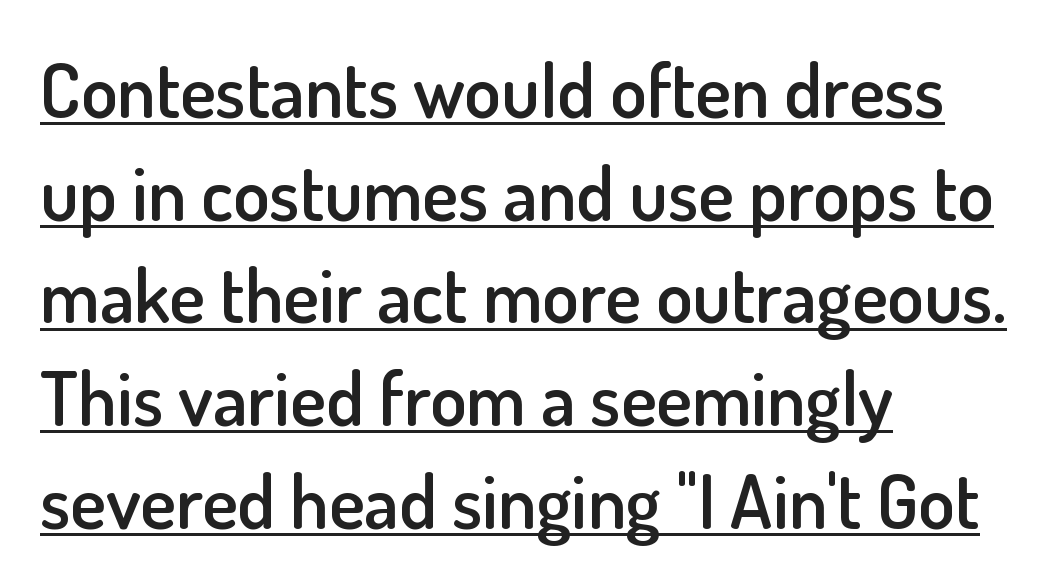
Italic? Not at all — the glyphs are vertical. Do the characters align in a grid? No, the font is proportional. A semibold gives these letters moderate extra thickness, short of bold. The line texture is even and compact thanks to regular tracking. The face used here is a sans, in the tradition of grotesques and geometrics.
